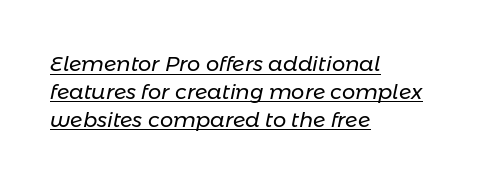
{"italic": "yes", "lean": "right", "slant_degrees": 11, "bold": "no", "underline": "yes", "align": "left", "line_spacing": "normal", "line_spacing_ratio": 1.33, "letter_spacing": "normal", "letter_spacing_em": 0.0, "glyph_px": 21}
